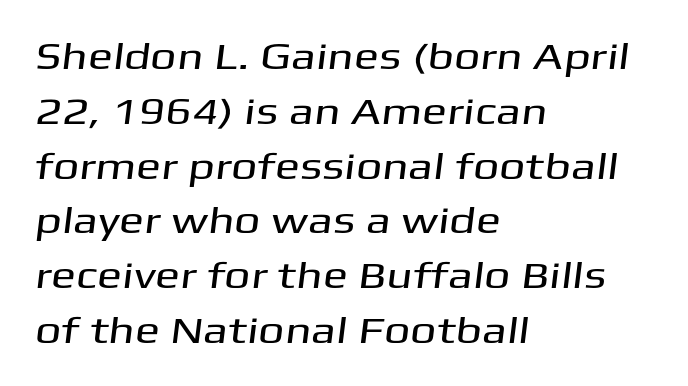
{"serif": "no", "width": "wide", "stroke_contrast": "medium", "x_height": "medium", "monospaced": "no", "underline": "no", "align": "left", "line_spacing": "normal", "line_spacing_ratio": 1.48, "letter_spacing": "normal", "letter_spacing_em": 0.0, "glyph_px": 37}
